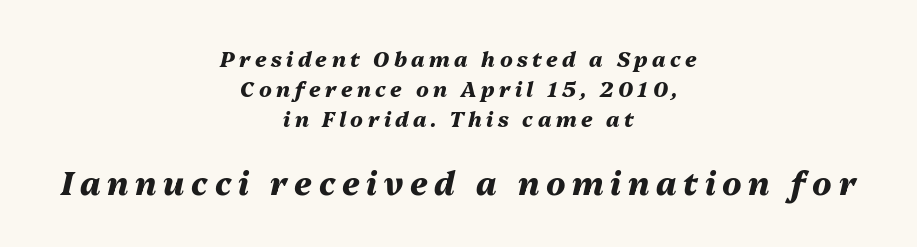
Caption: upper text group reduced, lower text group enlarged. Varying glyph widths throughout — classic text-font behaviour. The whitespace from short lines is split evenly between both sides. Descenders are the only things crossing below the line. The font is running at its bold setting. Line spacing here is normal.
